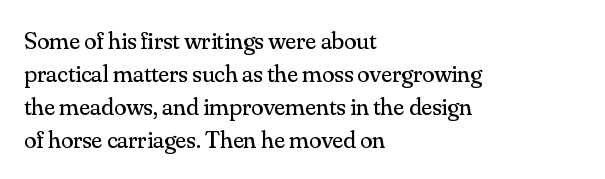
Q: Is the text bold? A: No.
Q: Is the text italic (slanted)? A: No, it is upright.
Q: Is the text underlined? A: No.
Q: How is the paragraph aligned? A: Left-aligned.
Q: Is the spacing between letters normal or unusually wide? A: Normal.
Q: Is the spacing between lines tight, normal or loose? A: Normal.
